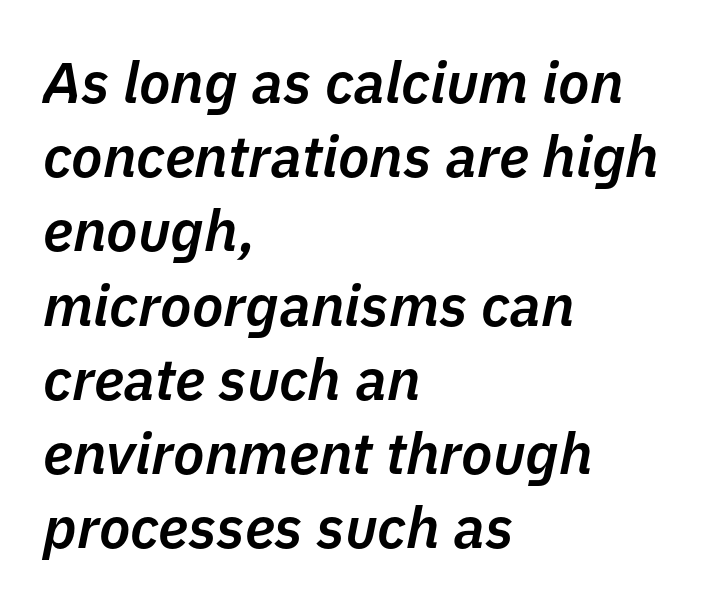
The image shows 58 px semibold type, italic (leaning right); set left-aligned, normal line spacing (1.28x), normal letter spacing, not underlined; low stroke contrast and a medium x-height.
